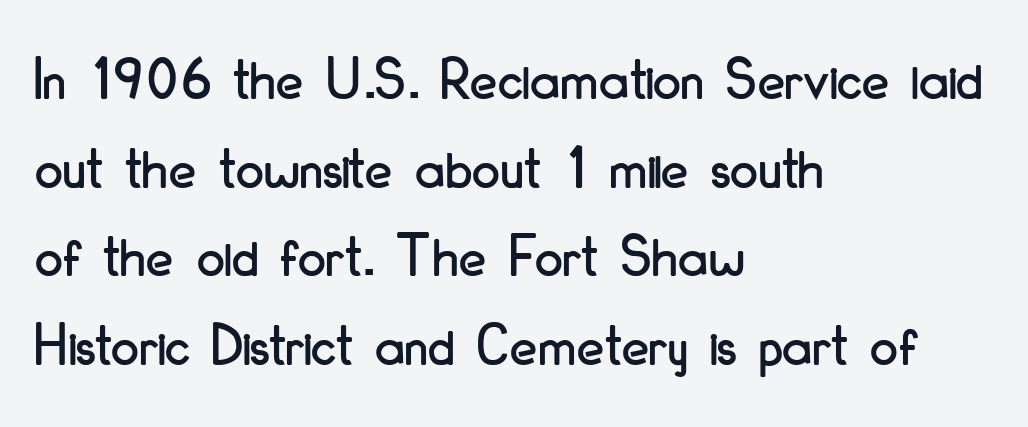
The image shows 62 px condensed sans-serif type, upright; set left-aligned, normal line spacing (1.43x), normal letter spacing, not underlined; low stroke contrast and a small x-height.
